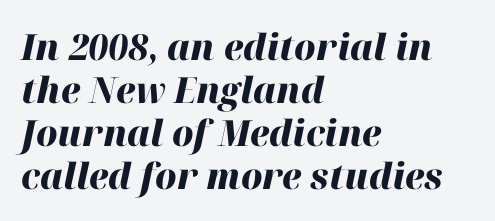
The image shows 36 px heavy type, italic (leaning right); set left-aligned, line spacing 1.19x, normal letter spacing, not underlined; high stroke contrast and a medium x-height.
